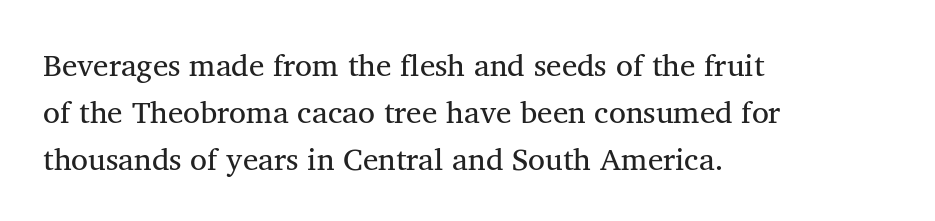
Do the characters align in a grid? No, the font is proportional. Reading down the block, your eye returns to a fixed left position each line. Just letters on the line, the space beneath them empty. The face used here is seriffed, in the tradition of book romans. Compared with typical body copy, the letter spacing here is the same.
